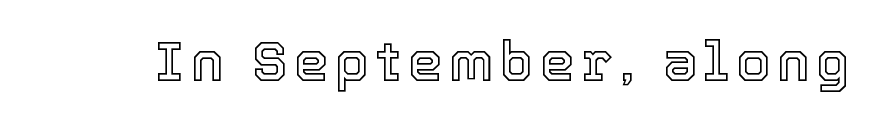
The image shows 55 px text type, upright; set not underlined; a medium x-height.
